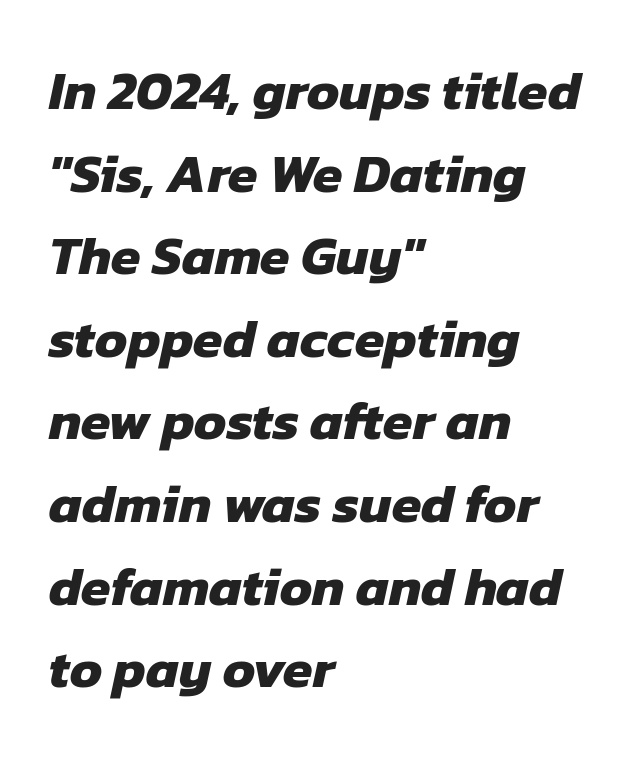
Q: Is the text bold? A: Yes.
Q: Is the typeface a serif or a sans-serif typeface? A: Sans-serif.
Q: Is the text underlined? A: No.
Q: How is the paragraph aligned? A: Left-aligned.
Q: Is the spacing between letters normal or unusually wide? A: Normal.
Q: Is the spacing between lines tight, normal or loose? A: Normal.
Q: Width (condensed, normal, or wide)? A: Normal.
Q: Stroke contrast? A: Low.
Q: x-height? A: Medium.
Q: Monospaced? A: No.
